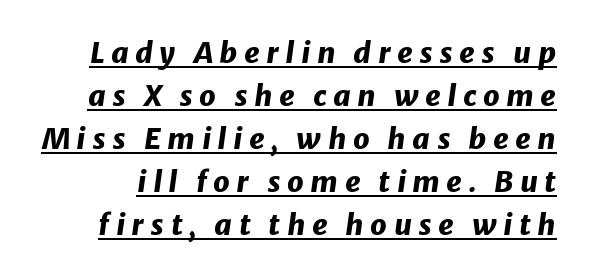
Q: Is the text bold? A: Yes.
Q: Is the text italic (slanted)? A: Yes, it leans right by about 8 degrees.
Q: Is the text underlined? A: Yes.
Q: Is the spacing between letters normal or unusually wide? A: Unusually wide.
Q: Is the spacing between lines tight, normal or loose? A: Normal.
Q: Width (condensed, normal, or wide)? A: Normal.
Q: Stroke contrast? A: Low.
Q: x-height? A: Medium.
Q: Monospaced? A: No.
